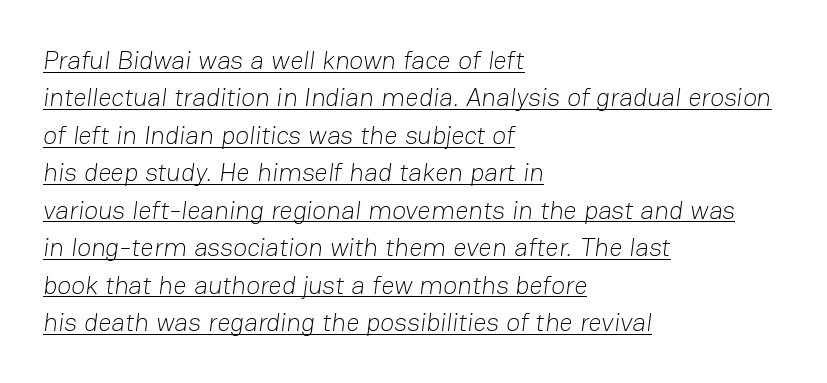
{"bold": "no", "underline": "yes", "align": "left", "line_spacing": "normal", "line_spacing_ratio": 1.44, "letter_spacing": "normal", "letter_spacing_em": 0.0, "glyph_px": 26}
